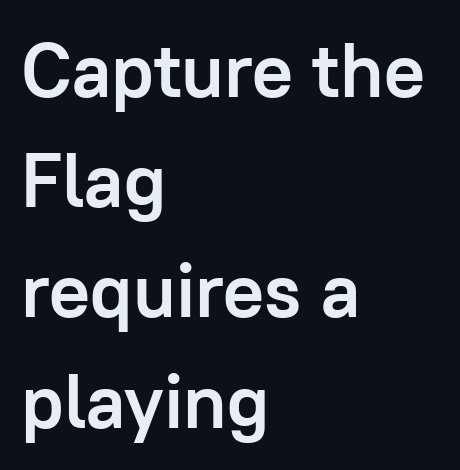
Q: Is the text bold? A: Yes.
Q: Is the text italic (slanted)? A: No, it is upright.
Q: Is the typeface a serif or a sans-serif typeface? A: Sans-serif.
Q: Is the text underlined? A: No.
Q: How is the paragraph aligned? A: Left-aligned.
Q: Is the spacing between letters normal or unusually wide? A: Normal.
Q: Is the spacing between lines tight, normal or loose? A: Normal.
Q: Width (condensed, normal, or wide)? A: Normal.
Q: Stroke contrast? A: Low.
Q: x-height? A: Medium.
Q: Monospaced? A: No.
